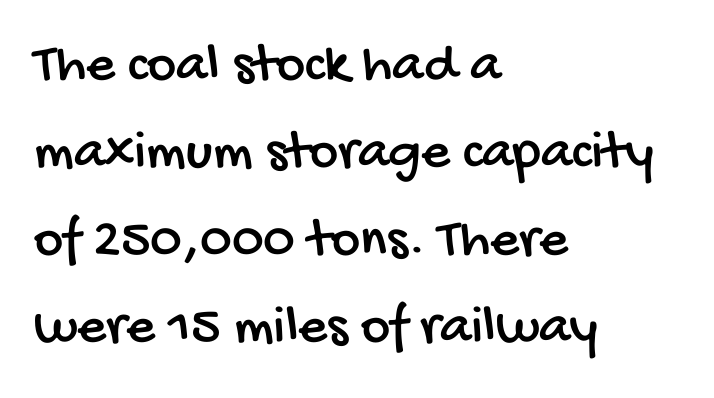
Q: Is the typeface a serif or a sans-serif typeface? A: Sans-serif.
Q: Is the text underlined? A: No.
Q: How is the paragraph aligned? A: Left-aligned.
Q: Is the spacing between letters normal or unusually wide? A: Normal.
Q: Is the spacing between lines tight, normal or loose? A: Normal.
Q: Width (condensed, normal, or wide)? A: Condensed.
Q: Stroke contrast? A: Low.
Q: x-height? A: Large.
Q: Monospaced? A: No.
